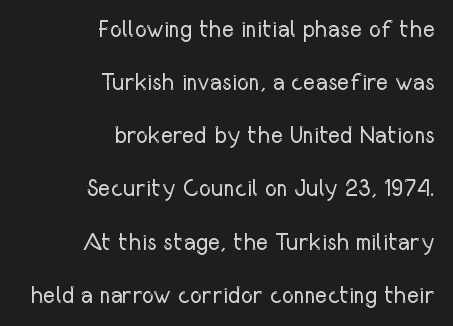
Q: Is the text bold? A: No.
Q: Is the text italic (slanted)? A: No, it is upright.
Q: Is the text underlined? A: No.
Q: How is the paragraph aligned? A: Right-aligned.
Q: Is the spacing between letters normal or unusually wide? A: Normal.
Q: Is the spacing between lines tight, normal or loose? A: Loose.
